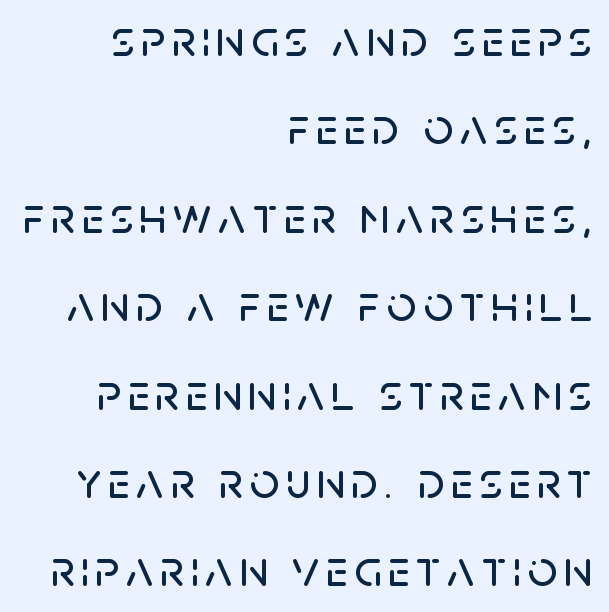
The image shows 52 px sans-serif type, upright; set right-aligned, normal line spacing (1.7x), not underlined; low stroke contrast and a large x-height.
